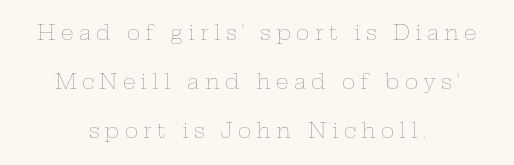
Q: Is the text bold? A: No.
Q: Is the text italic (slanted)? A: No, it is upright.
Q: Is the text underlined? A: No.
Q: How is the paragraph aligned? A: Centered.
Q: Is the spacing between letters normal or unusually wide? A: Unusually wide.
Q: Is the spacing between lines tight, normal or loose? A: Loose.
